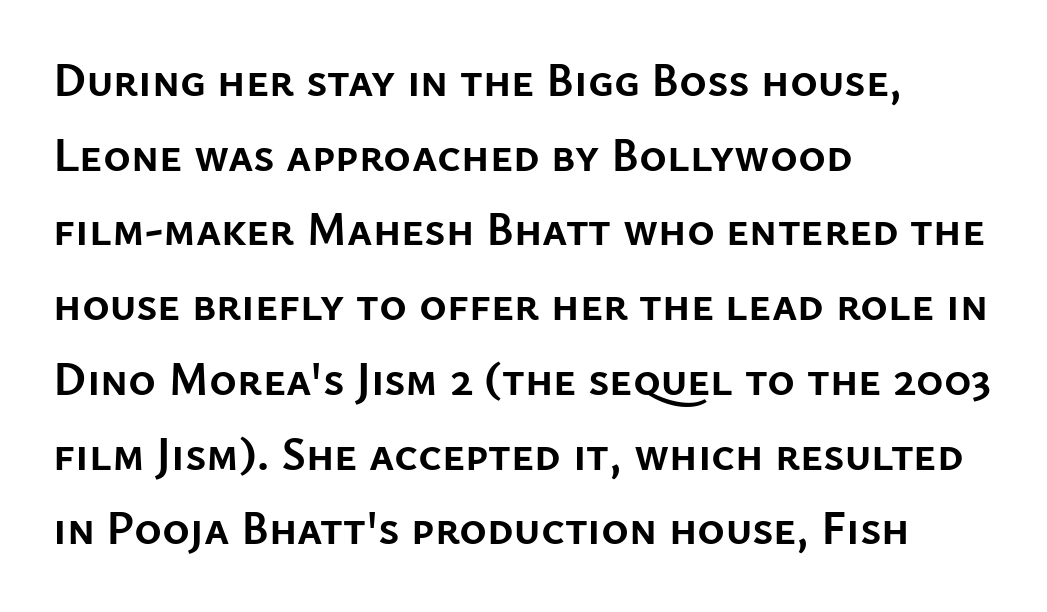
{"serif": "no", "italic": "no", "bold": "yes", "weight": "semibold", "width": "normal", "stroke_contrast": "low", "x_height": "medium", "monospaced": "no", "underline": "no", "align": "left", "line_spacing": "normal", "line_spacing_ratio": 1.59, "letter_spacing": "normal", "letter_spacing_em": 0.0, "glyph_px": 47}
